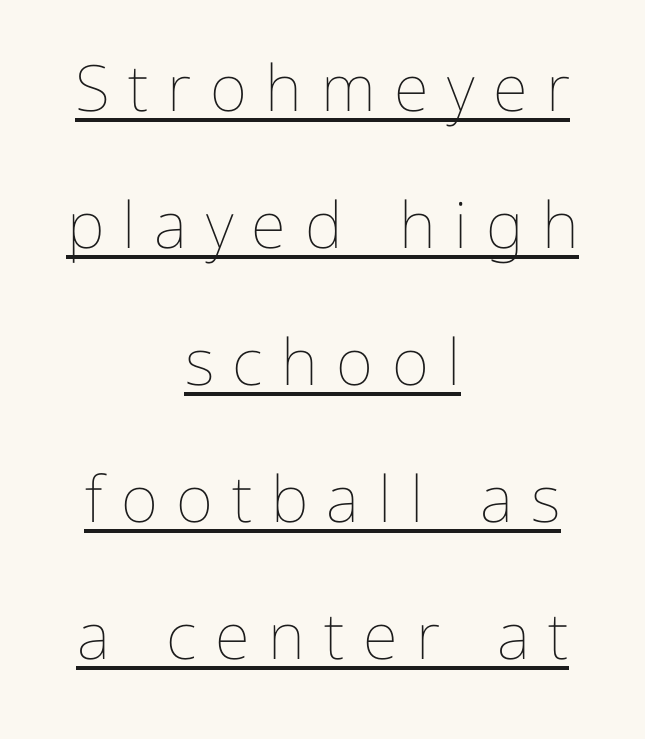
{"italic": "no", "bold": "no", "weight": "thin", "width": "normal", "stroke_contrast": "low", "x_height": "medium", "monospaced": "no", "underline": "yes", "align": "center", "line_spacing": "loose", "line_spacing_ratio": 2.14, "letter_spacing": "wide", "letter_spacing_em": 0.29, "glyph_px": 64}
